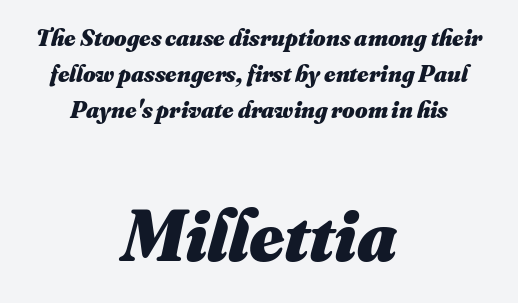
Q: Is the text bold? A: Yes.
Q: Is the text underlined? A: No.
Q: How is the paragraph aligned? A: Centered.
Q: Is the spacing between letters normal or unusually wide? A: Normal.
Q: Is the spacing between lines tight, normal or loose? A: Normal.
Q: Which block of text is set in a larger size, the first (top) or the second (bottom)? A: The second (bottom) one.
Q: Width (condensed, normal, or wide)? A: Normal.
Q: Stroke contrast? A: Medium.
Q: x-height? A: Small.
Q: Monospaced? A: No.
